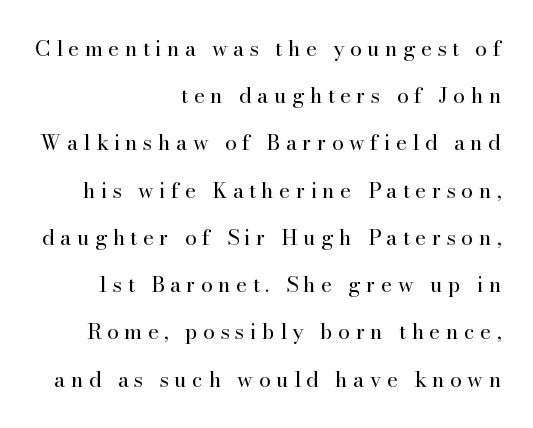
The image shows 21 px text type, upright; set right-aligned, loose line spacing (2.25x), unusually wide letter spacing (+0.26 em), not underlined.
